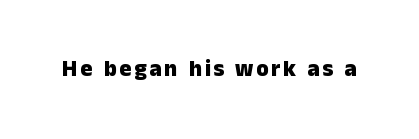
Q: Is the text bold? A: Yes.
Q: Is the text italic (slanted)? A: No, it is upright.
Q: Is the text underlined? A: No.
